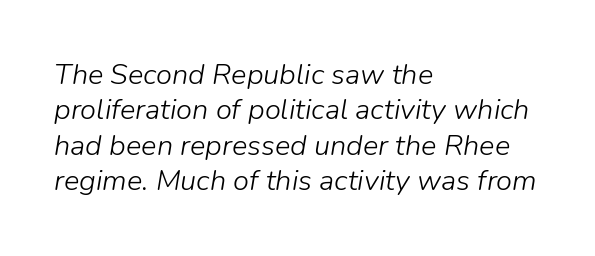
The image shows 29 px light type, italic (leaning right); set left-aligned, line spacing 1.22x, normal letter spacing, not underlined; low stroke contrast and a medium x-height.
